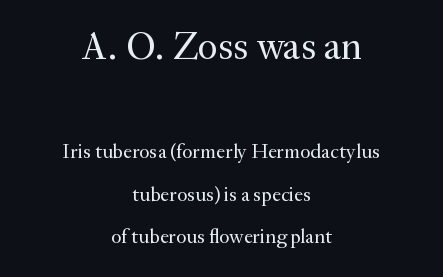
The image shows 39 px regular-weight serif type, upright; set centered, loose line spacing (2.11x), normal letter spacing, not underlined; the first (top) block is 1.95x larger; medium stroke contrast and a small x-height.
